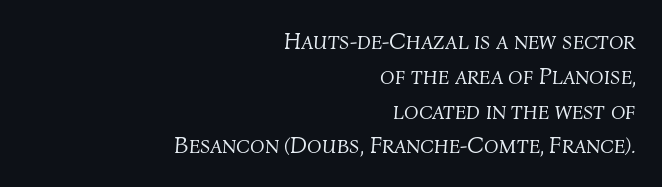
Decoration check: the copy has no underline. Quick note: interline space is typical. Heaviness? Minimal to ordinary, like unemphasized prose. You can tell it's italic because the verticals aren't actually vertical. What stands out about the letter spacing? Nothing — it is the standard amount.
